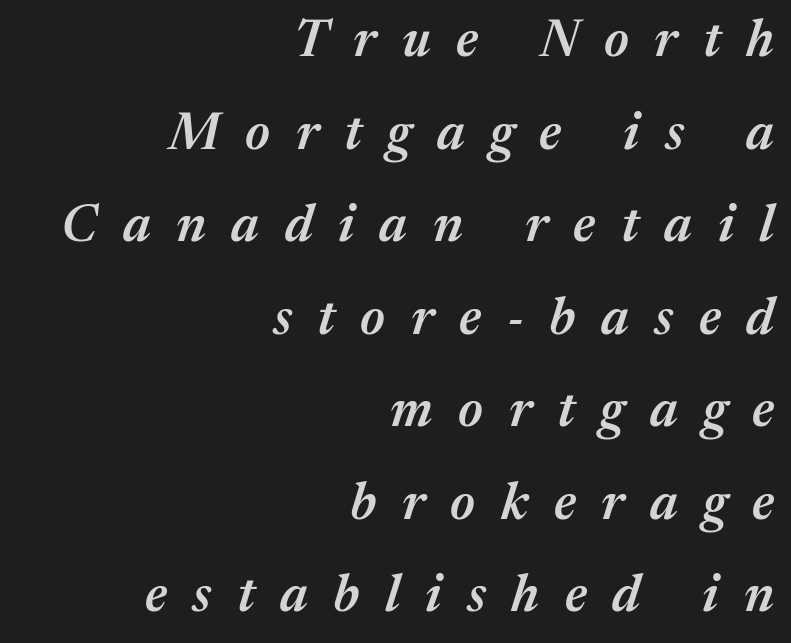
{"italic": "yes", "lean": "right", "slant_degrees": 17, "bold": "semi", "weight": "semibold", "width": "normal", "stroke_contrast": "medium", "x_height": "medium", "monospaced": "no", "underline": "no", "align": "right", "line_spacing_ratio": 1.78, "letter_spacing": "wide", "letter_spacing_em": 0.49, "glyph_px": 52}
